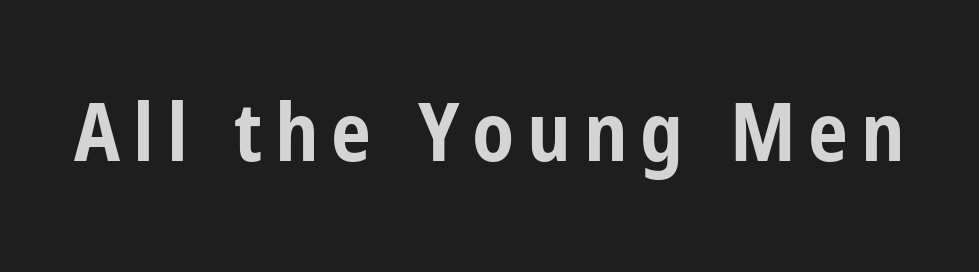
{"serif": "no", "italic": "no", "bold": "yes", "weight": "bold", "width": "condensed", "stroke_contrast": "low", "x_height": "medium", "monospaced": "no", "underline": "no", "glyph_px": 80}
